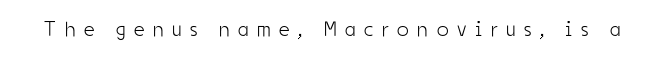
The image shows 21 px text type, upright; set unusually wide letter spacing (+0.41 em), not underlined.
